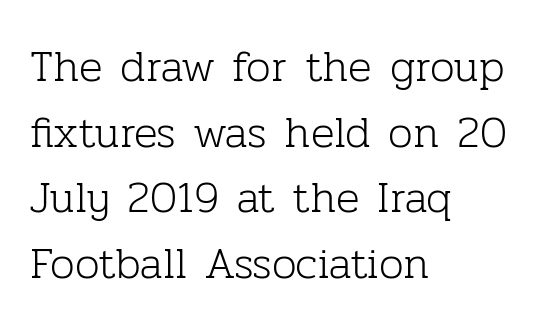
Q: Is the text bold? A: No.
Q: Is the text italic (slanted)? A: No, it is upright.
Q: Is the typeface a serif or a sans-serif typeface? A: Serif.
Q: Is the text underlined? A: No.
Q: How is the paragraph aligned? A: Left-aligned.
Q: Is the spacing between letters normal or unusually wide? A: Normal.
Q: Is the spacing between lines tight, normal or loose? A: Normal.
Q: Width (condensed, normal, or wide)? A: Normal.
Q: Stroke contrast? A: Low.
Q: x-height? A: Medium.
Q: Monospaced? A: No.
